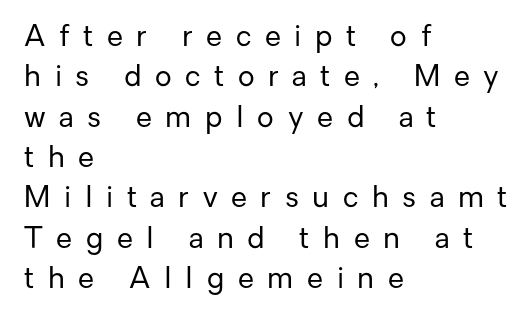
The image shows 29 px regular-weight sans-serif type, upright; set left-aligned, normal line spacing (1.39x), unusually wide letter spacing (+0.47 em), not underlined; low stroke contrast and a medium x-height.
